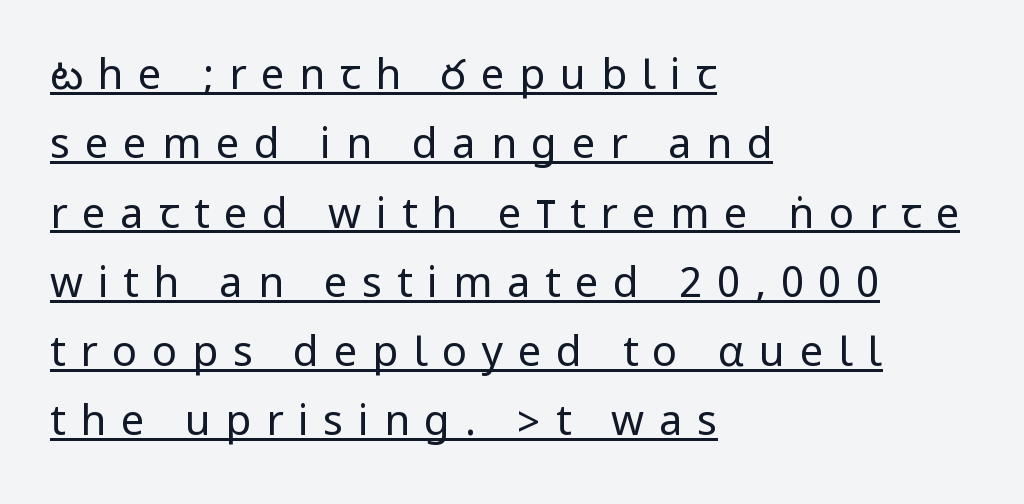
Q: Is the text bold? A: No.
Q: Is the text italic (slanted)? A: No, it is upright.
Q: Is the typeface a serif or a sans-serif typeface? A: Sans-serif.
Q: Is the text underlined? A: Yes.
Q: How is the paragraph aligned? A: Left-aligned.
Q: Is the spacing between letters normal or unusually wide? A: Unusually wide.
Q: Is the spacing between lines tight, normal or loose? A: Normal.
Q: Width (condensed, normal, or wide)? A: Condensed.
Q: Stroke contrast? A: Low.
